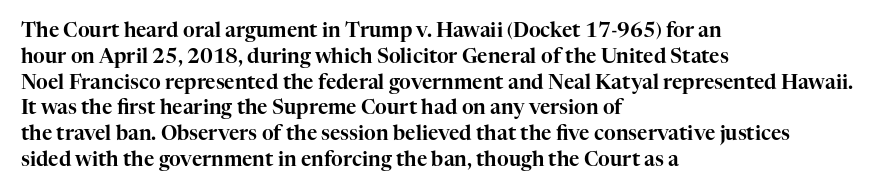
Q: Is the text italic (slanted)? A: No, it is upright.
Q: Is the text underlined? A: No.
Q: How is the paragraph aligned? A: Left-aligned.
Q: Is the spacing between letters normal or unusually wide? A: Normal.
Q: Is the spacing between lines tight, normal or loose? A: Normal.
